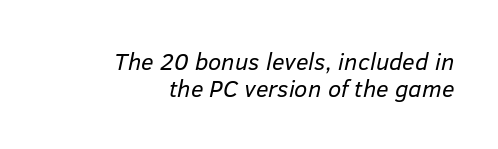
The image shows 24 px text type, italic (leaning right); set right-aligned, tight line spacing (1.13x), normal letter spacing, not underlined.
